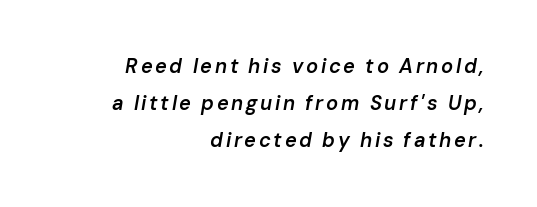
Q: Is the text bold? A: Semi-bold.
Q: Is the text italic (slanted)? A: Yes, it leans right by about 10 degrees.
Q: Is the text underlined? A: No.
Q: How is the paragraph aligned? A: Right-aligned.
